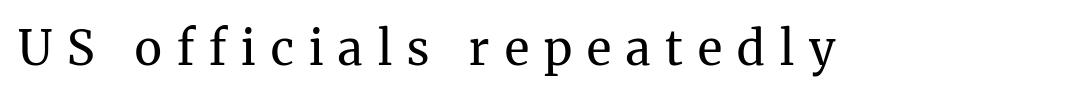
Q: Is the text bold? A: No.
Q: Is the text italic (slanted)? A: No, it is upright.
Q: Is the typeface a serif or a sans-serif typeface? A: Serif.
Q: Is the text underlined? A: No.
Q: Is the spacing between letters normal or unusually wide? A: Unusually wide.
Q: Width (condensed, normal, or wide)? A: Normal.
Q: Stroke contrast? A: Medium.
Q: x-height? A: Medium.
Q: Monospaced? A: No.
